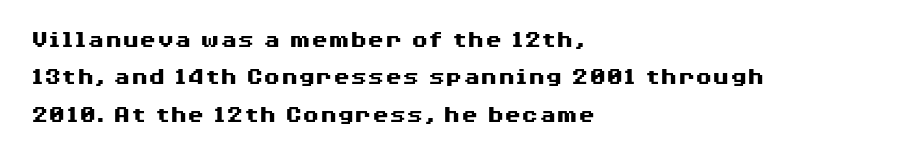
{"italic": "no", "bold": "yes", "underline": "no", "align": "left", "line_spacing": "normal", "line_spacing_ratio": 1.5, "letter_spacing": "normal", "letter_spacing_em": 0.0, "glyph_px": 25}
